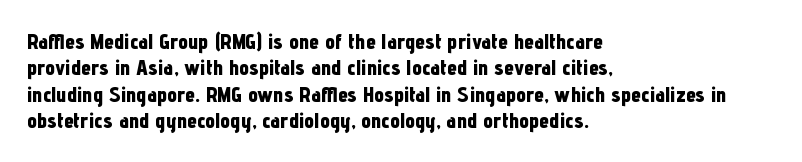
Stroke thickness is high; the sample reads as a true bold. Underline: absent. The horizontal fit of the characters is conventional and even. Do the letters lean? They stand straight. Horizontal alignment here is leftward, the default for most running prose.
